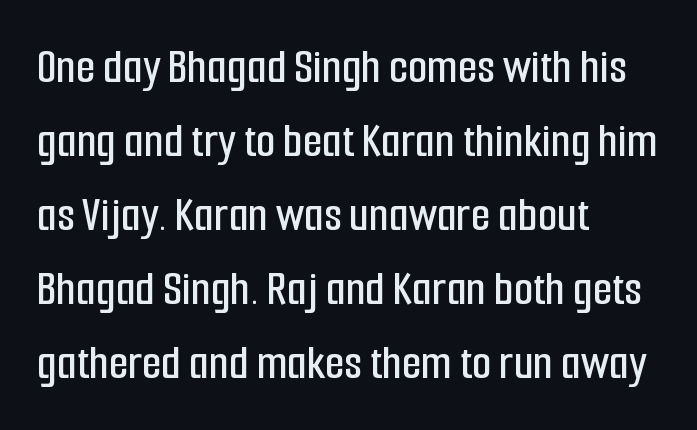
{"serif": "no", "italic": "no", "width": "condensed", "stroke_contrast": "low", "x_height": "medium", "monospaced": "no", "underline": "no", "align": "left", "line_spacing": "normal", "line_spacing_ratio": 1.48, "letter_spacing": "normal", "letter_spacing_em": 0.0, "glyph_px": 50}
